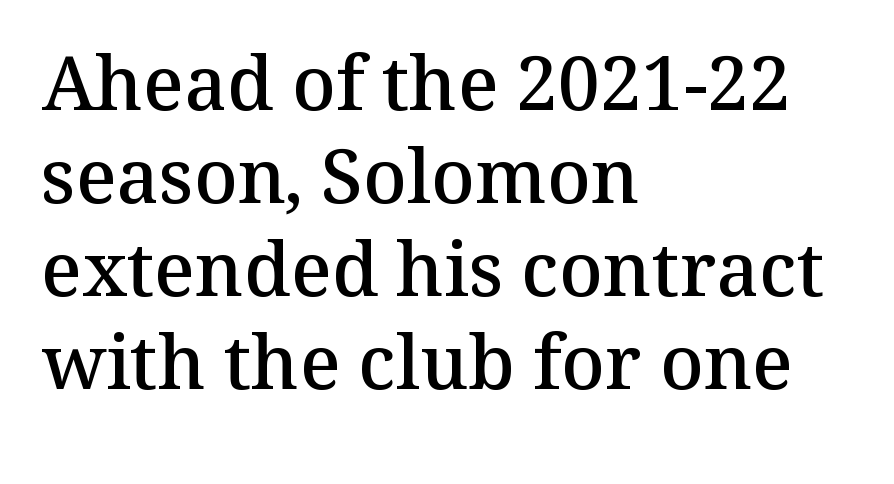
The image shows 75 px semibold serif type, upright; set left-aligned, line spacing 1.24x, normal letter spacing, not underlined; medium stroke contrast and a medium x-height.
